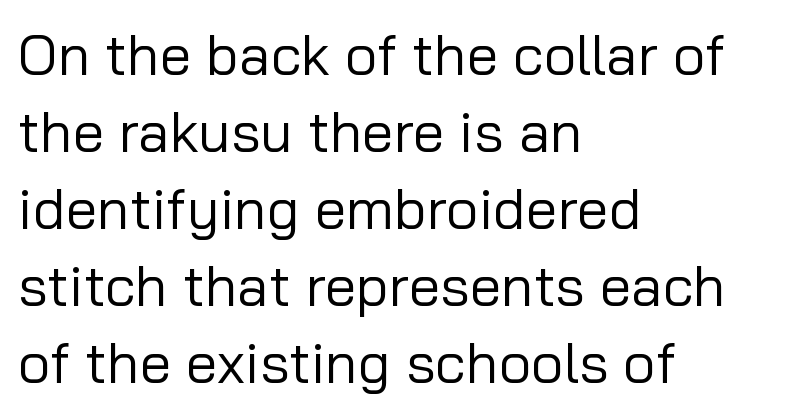
Q: Is the text bold? A: No.
Q: Is the text italic (slanted)? A: No, it is upright.
Q: Is the typeface a serif or a sans-serif typeface? A: Sans-serif.
Q: Is the text underlined? A: No.
Q: How is the paragraph aligned? A: Left-aligned.
Q: Is the spacing between letters normal or unusually wide? A: Normal.
Q: Is the spacing between lines tight, normal or loose? A: Normal.
Q: Width (condensed, normal, or wide)? A: Normal.
Q: Stroke contrast? A: Low.
Q: x-height? A: Medium.
Q: Monospaced? A: No.
